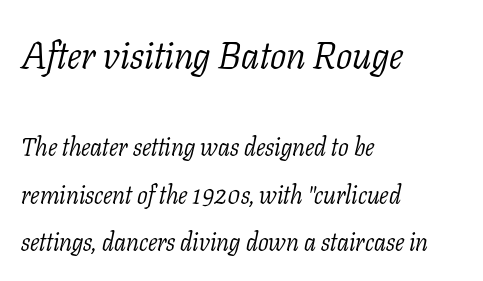
{"serif": "yes", "italic": "yes", "lean": "right", "slant_degrees": 11, "bold": "no", "weight": "light", "width": "normal", "stroke_contrast": "low", "x_height": "medium", "monospaced": "no", "underline": "no", "align": "left", "line_spacing": "loose", "line_spacing_ratio": 1.91, "letter_spacing": "normal", "letter_spacing_em": 0.0, "larger_block": "first", "size_ratio": 1.52, "glyph_px": 38}
